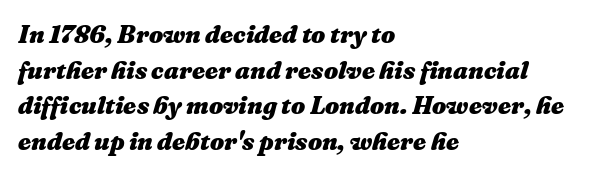
The glyphs look as if they've been sheared to an angle. All the whitespace from short lines collects on the right. A typesetter would call this zero additional tracking. Only glyphs here, with clear space below each row. The lines sit at an ordinary, default distance from one another. Pretty heavy lettering here — definitely bold.
